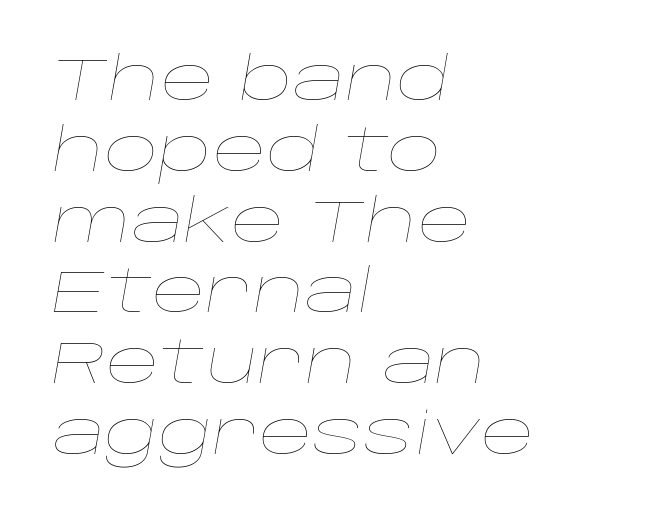
The image shows 59 px thin, wide type, italic (leaning right); set left-aligned, line spacing 1.2x, normal letter spacing, not underlined; low stroke contrast and a large x-height.
